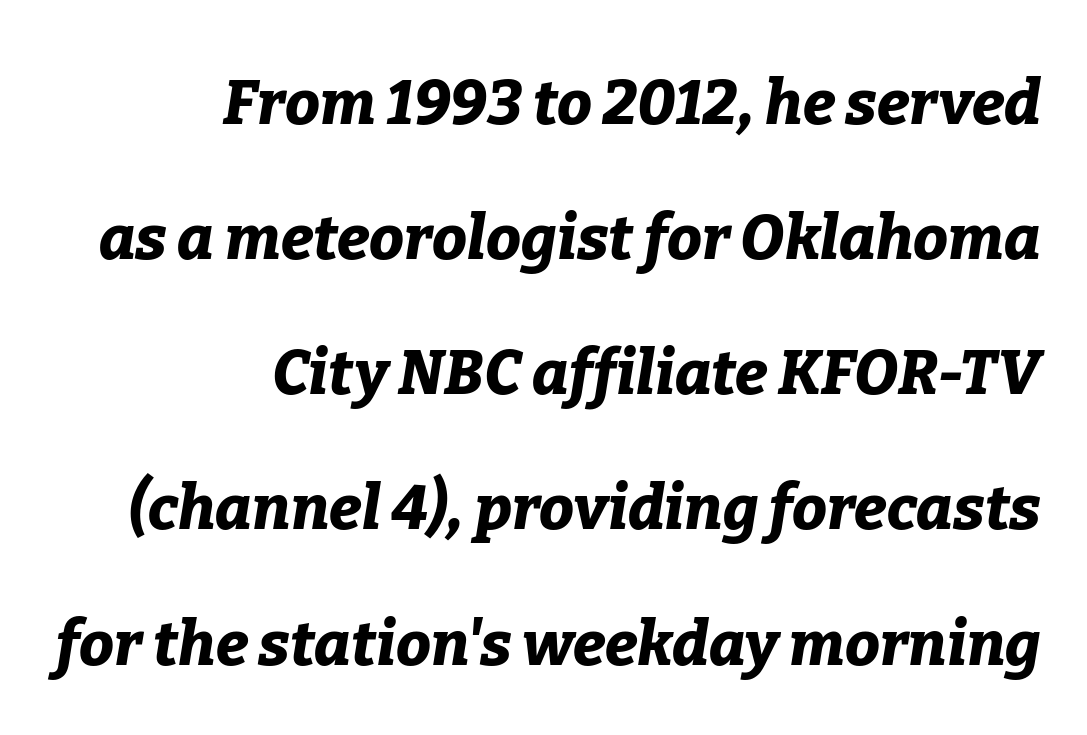
Q: Is the text bold? A: Yes.
Q: Is the text italic (slanted)? A: Yes, it leans right by about 9 degrees.
Q: Is the text underlined? A: No.
Q: How is the paragraph aligned? A: Right-aligned.
Q: Is the spacing between letters normal or unusually wide? A: Normal.
Q: Is the spacing between lines tight, normal or loose? A: Loose.
Q: Width (condensed, normal, or wide)? A: Normal.
Q: Stroke contrast? A: Low.
Q: x-height? A: Medium.
Q: Monospaced? A: No.
